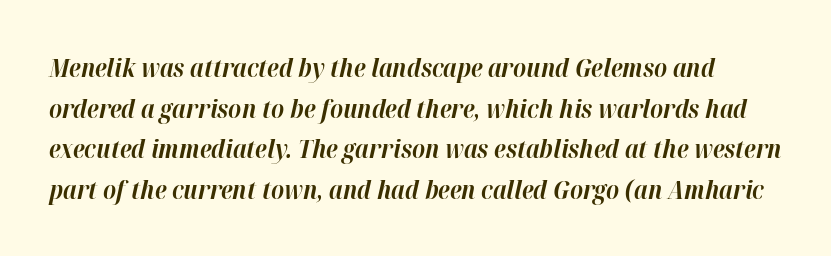
The image shows 26 px bold type, italic (leaning right); set normal line spacing (1.56x), normal letter spacing, not underlined.
